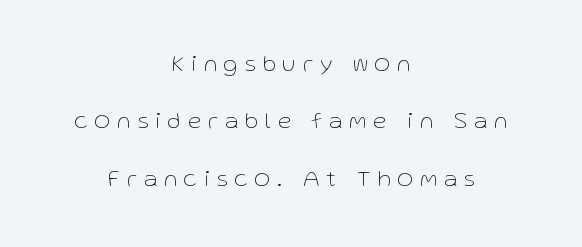
{"italic": "no", "bold": "no", "underline": "no", "align": "center", "line_spacing": "loose", "line_spacing_ratio": 2.39, "letter_spacing": "wide", "letter_spacing_em": 0.3, "glyph_px": 24}
